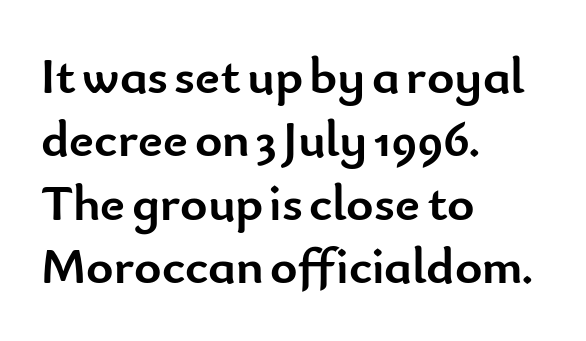
The image shows 52 px semibold sans-serif type, upright; set left-aligned, line spacing 1.22x, normal letter spacing, not underlined; low stroke contrast and a small x-height.
